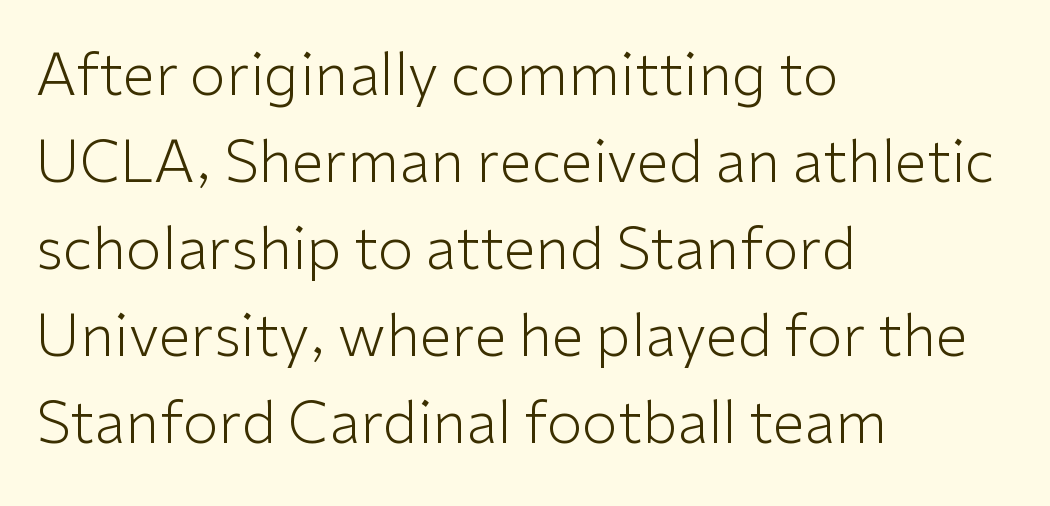
What kind of face is this? One without serifs — a sans. Honestly, there is no underline to notice here at all. Here the designer chose a conventional face with non-uniform glyph widths. Vertical spacing — default. The lines are quadded left. On a weight scale, this lands at 450 or below.
